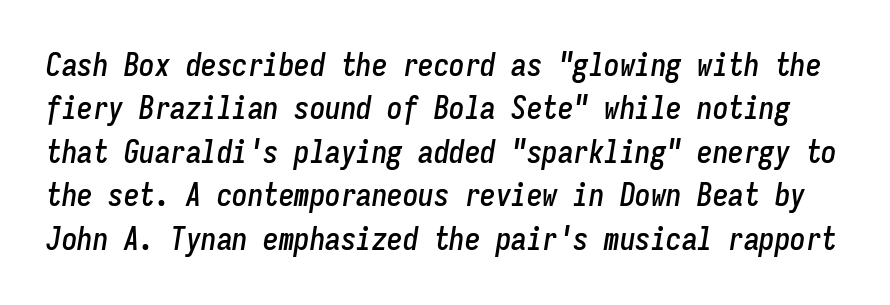
The image shows 31 px condensed type, italic (leaning right), monospaced; set normal line spacing (1.4x), normal letter spacing, not underlined; low stroke contrast and a medium x-height.
